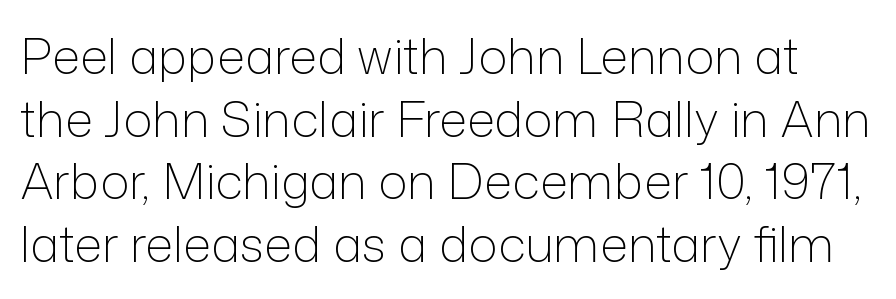
Ordinary non-slanted type is in use. Between one letter and the next there's only the usual sliver of space. Counters stay open thanks to moderate or lighter strokes. Evenly set lines give the paragraph a standard silhouette. Character widths vary here, with narrow letters taking less room than wide ones.
